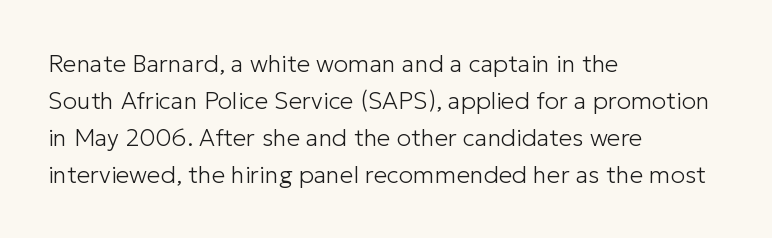
Q: Is the text bold? A: No.
Q: Is the text italic (slanted)? A: No, it is upright.
Q: Is the text underlined? A: No.
Q: How is the paragraph aligned? A: Left-aligned.
Q: Is the spacing between letters normal or unusually wide? A: Normal.
Q: Is the spacing between lines tight, normal or loose? A: Normal.
